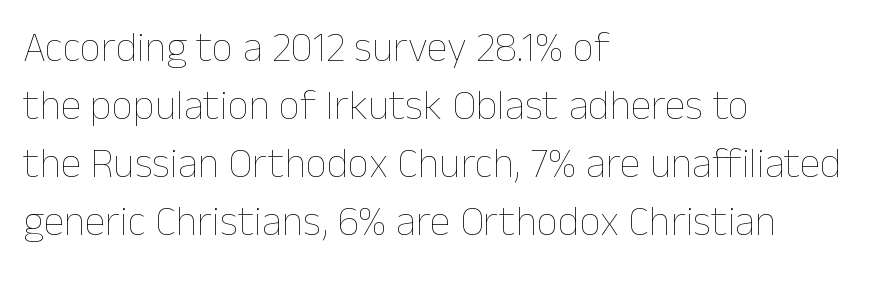
The passage shown is typed in a proportional face where columns would drift. Students, observe: this is what conventionally led text looks like. Heaviness? Minimal to ordinary, like unemphasized prose. Observe the ordinary spacing: letters are neighbours, not strangers.
